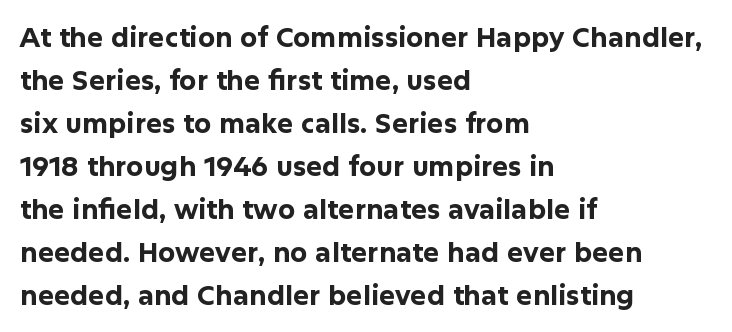
Typesetter's note: full bold, strokes at maximum text heaviness. Quick note: interline space is typical. Compared with a centered layout, this one pins lines to the left instead. Tall strokes in this sample are plumb rather than angled. The tracking reads as untouched default to a designer's eye. Has an underline been added? It has not.
